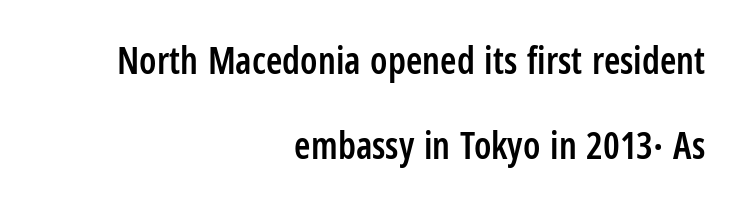
The image shows 37 px semibold, condensed sans-serif type, upright; set right-aligned, loose line spacing (2.3x), normal letter spacing, not underlined; low stroke contrast and a medium x-height.
